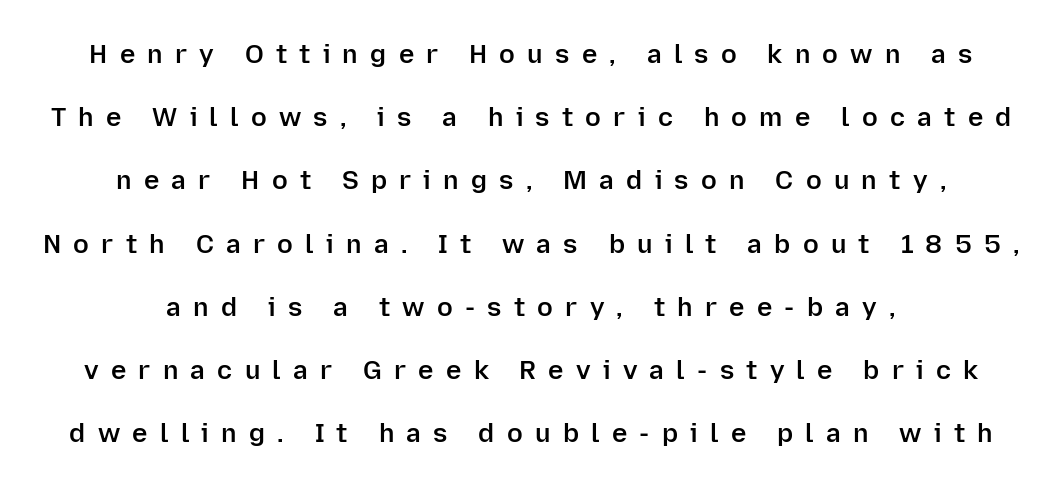
The image shows 26 px text type, upright; set centered, loose line spacing (2.43x), unusually wide letter spacing (+0.47 em), not underlined.
